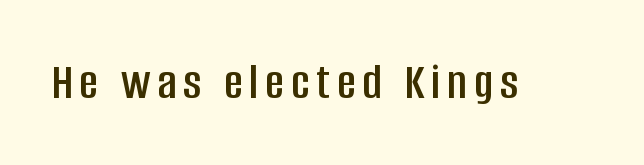
{"serif": "no", "italic": "no", "width": "condensed", "stroke_contrast": "low", "x_height": "large", "monospaced": "no", "underline": "no", "glyph_px": 52}
